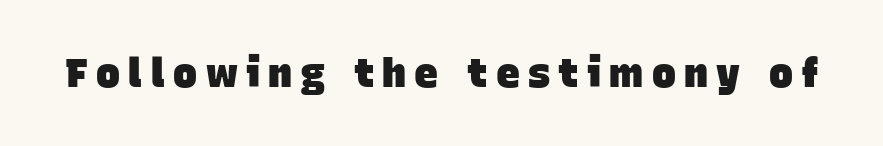
This rendering employs a face without finishing strokes, i.e., a sans-serif. You could not count columns in this text — the font is proportionally spaced. What stands out about the letter spacing? Its width — letters are far apart. As a designer I'd log this as weight 700, bold.
